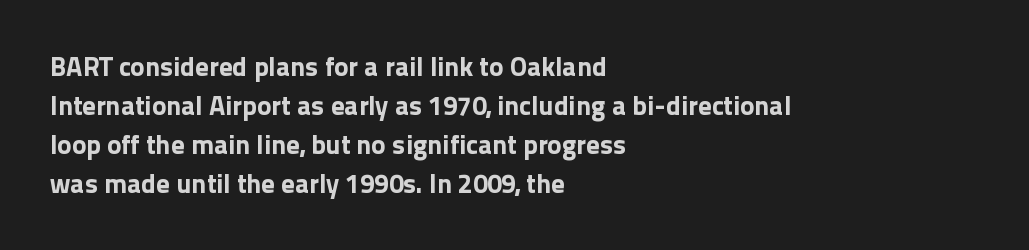
Q: Is the text bold? A: Yes.
Q: Is the text italic (slanted)? A: No, it is upright.
Q: Is the text underlined? A: No.
Q: How is the paragraph aligned? A: Left-aligned.
Q: Is the spacing between letters normal or unusually wide? A: Normal.
Q: Is the spacing between lines tight, normal or loose? A: Normal.
